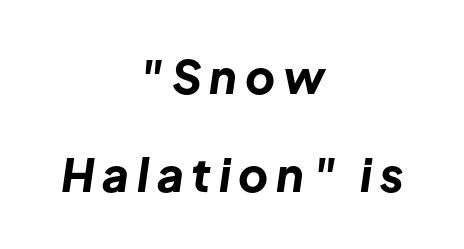
Q: Is the text bold? A: Yes.
Q: Is the text italic (slanted)? A: Yes, it leans right by about 8 degrees.
Q: Is the text underlined? A: No.
Q: How is the paragraph aligned? A: Centered.
Q: Is the spacing between lines tight, normal or loose? A: Loose.
Q: Width (condensed, normal, or wide)? A: Normal.
Q: Stroke contrast? A: Low.
Q: x-height? A: Medium.
Q: Monospaced? A: No.
